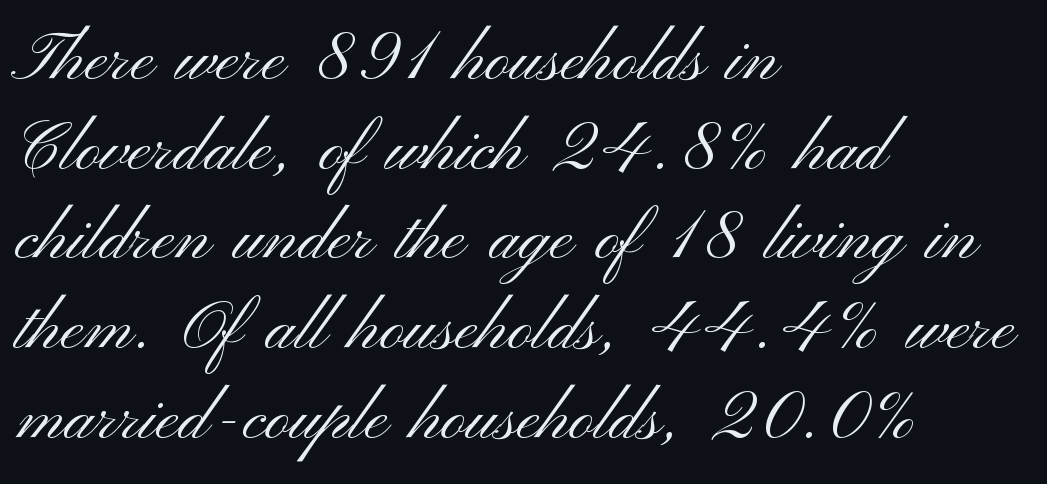
The image shows 69 px light, wide sans-serif type; set left-aligned, normal line spacing (1.3x), normal letter spacing, not underlined; medium stroke contrast and a small x-height.
